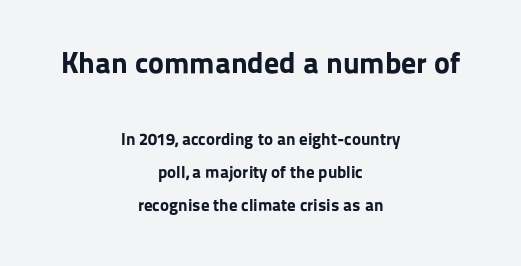
Q: Is the text bold? A: Yes.
Q: Is the text italic (slanted)? A: No, it is upright.
Q: Is the typeface a serif or a sans-serif typeface? A: Sans-serif.
Q: Is the text underlined? A: No.
Q: How is the paragraph aligned? A: Centered.
Q: Is the spacing between letters normal or unusually wide? A: Normal.
Q: Is the spacing between lines tight, normal or loose? A: Loose.
Q: Which block of text is set in a larger size, the first (top) or the second (bottom)? A: The first (top) one.
Q: Width (condensed, normal, or wide)? A: Normal.
Q: Stroke contrast? A: Low.
Q: x-height? A: Medium.
Q: Monospaced? A: No.
